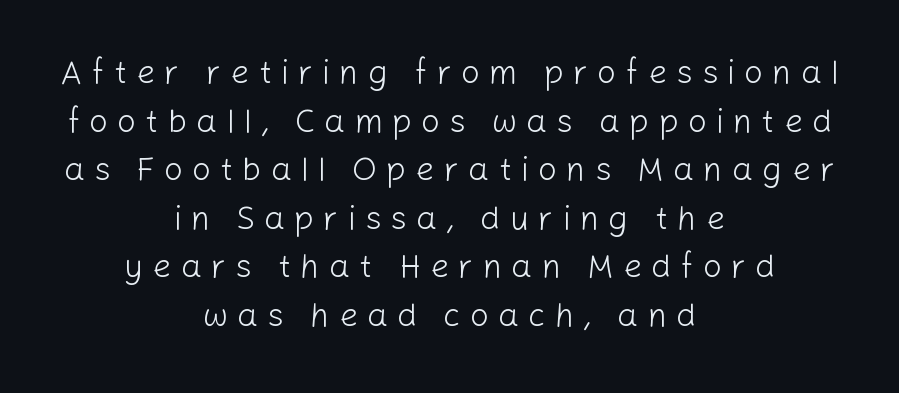
The weight tops out at a normal text grade. Is this a fixed-width face? No — the glyphs have proportional, varying widths. The space between consecutive lines is moderate. This is sans-serif lettering, the kind often seen on screens and signage. Leftover space on each line is divided equally before and after the words.
